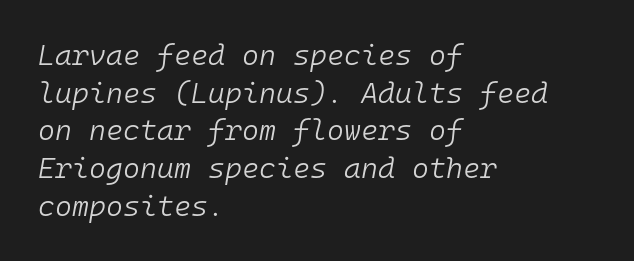
Regular leading. The space beneath each line is pristine and unruled. Weight: regular or lighter. In CSS terms this would be text-align: left.
